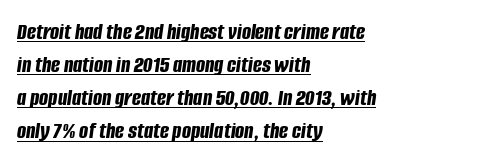
The image shows 24 px bold type, italic (leaning right); set left-aligned, normal line spacing (1.38x), normal letter spacing, underlined.
